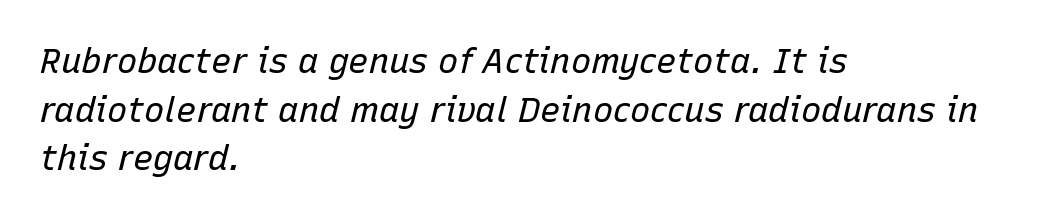
{"italic": "yes", "lean": "right", "slant_degrees": 15, "bold": "no", "weight": "regular", "width": "normal", "stroke_contrast": "low", "x_height": "medium", "monospaced": "no", "underline": "no", "align": "left", "line_spacing": "normal", "line_spacing_ratio": 1.43, "letter_spacing": "normal", "letter_spacing_em": 0.0, "glyph_px": 34}
